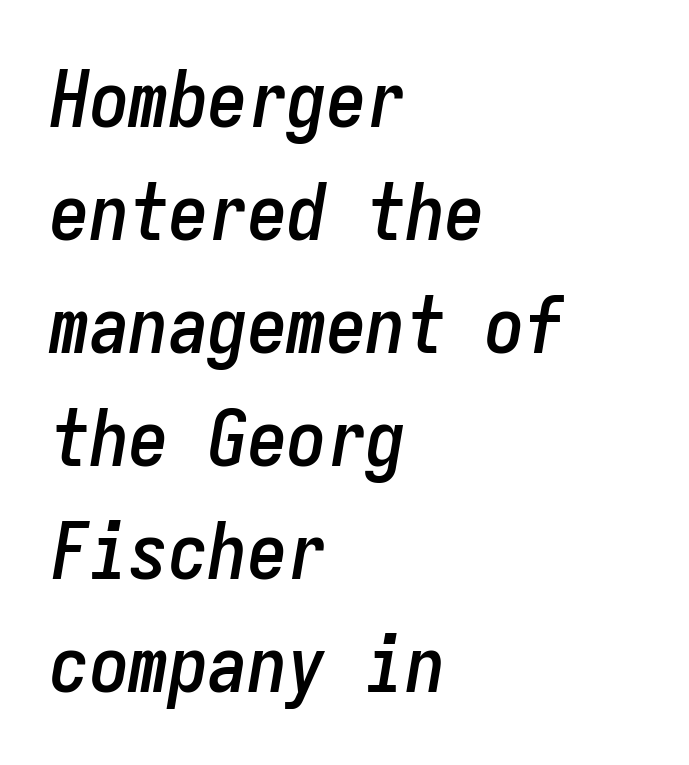
Q: Is the text italic (slanted)? A: Yes, it leans right by about 9 degrees.
Q: Is the text underlined? A: No.
Q: How is the paragraph aligned? A: Left-aligned.
Q: Is the spacing between letters normal or unusually wide? A: Normal.
Q: Is the spacing between lines tight, normal or loose? A: Normal.
Q: Width (condensed, normal, or wide)? A: Condensed.
Q: Stroke contrast? A: Low.
Q: x-height? A: Medium.
Q: Monospaced? A: Yes.
